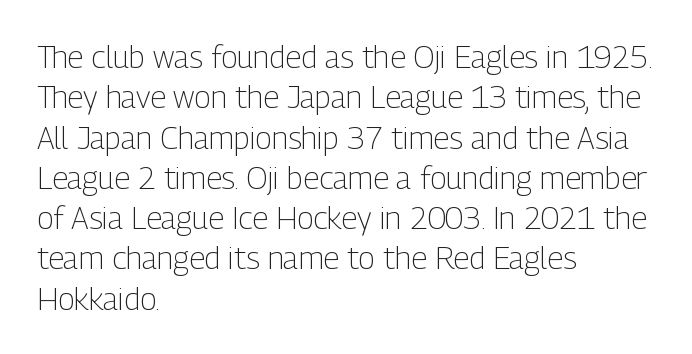
Q: Is the text bold? A: No.
Q: Is the text italic (slanted)? A: No, it is upright.
Q: Is the typeface a serif or a sans-serif typeface? A: Sans-serif.
Q: Is the text underlined? A: No.
Q: How is the paragraph aligned? A: Left-aligned.
Q: Is the spacing between letters normal or unusually wide? A: Normal.
Q: Is the spacing between lines tight, normal or loose? A: Normal.
Q: Width (condensed, normal, or wide)? A: Condensed.
Q: Stroke contrast? A: Low.
Q: x-height? A: Medium.
Q: Monospaced? A: No.
